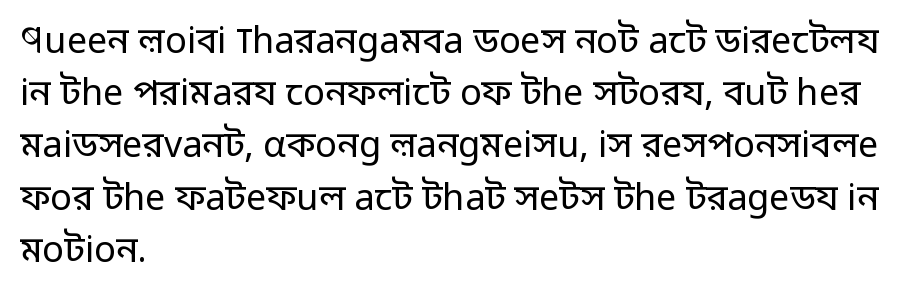
{"serif": "no", "italic": "no", "bold": "no", "weight": "regular", "width": "normal", "stroke_contrast": "low", "x_height": "medium", "monospaced": "no", "underline": "no", "align": "left", "line_spacing": "normal", "line_spacing_ratio": 1.45, "letter_spacing": "normal", "letter_spacing_em": 0.0, "glyph_px": 36}
